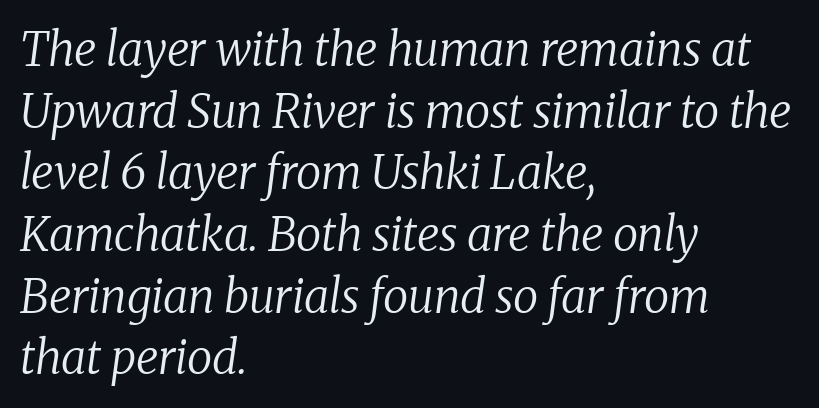
Q: Is the text bold? A: No.
Q: Is the text italic (slanted)? A: Yes, it leans right by about 8 degrees.
Q: Is the typeface a serif or a sans-serif typeface? A: Serif.
Q: Is the text underlined? A: No.
Q: How is the paragraph aligned? A: Left-aligned.
Q: Is the spacing between letters normal or unusually wide? A: Normal.
Q: Is the spacing between lines tight, normal or loose? A: Normal.
Q: Width (condensed, normal, or wide)? A: Normal.
Q: Stroke contrast? A: Low.
Q: x-height? A: Medium.
Q: Monospaced? A: No.
